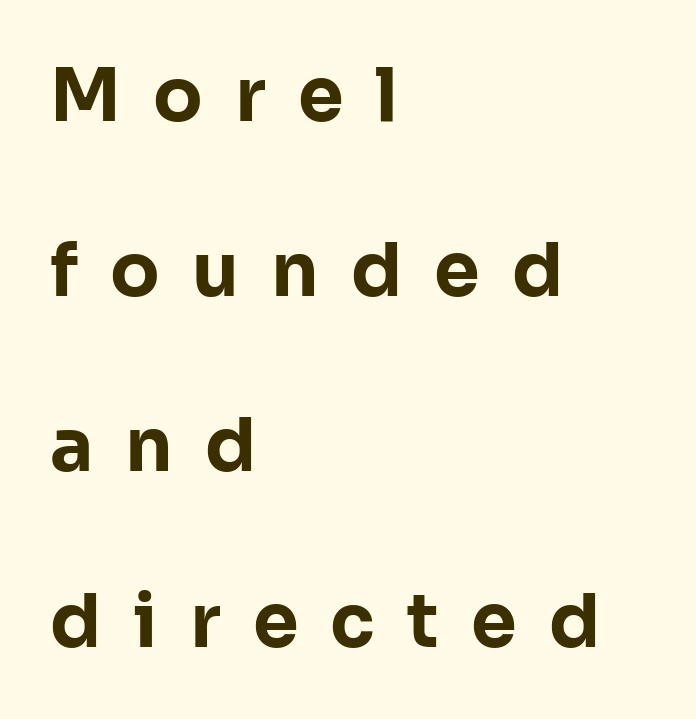
{"serif": "no", "italic": "no", "bold": "yes", "weight": "bold", "width": "normal", "stroke_contrast": "low", "x_height": "medium", "monospaced": "no", "underline": "no", "align": "left", "line_spacing": "loose", "line_spacing_ratio": 2.4, "letter_spacing": "wide", "letter_spacing_em": 0.44, "glyph_px": 73}
